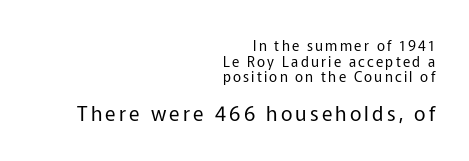
{"italic": "no", "bold": "no", "underline": "no", "align": "right", "line_spacing": "tight", "line_spacing_ratio": 1.11, "larger_block": "second", "size_ratio": 1.43, "glyph_px": 20}
